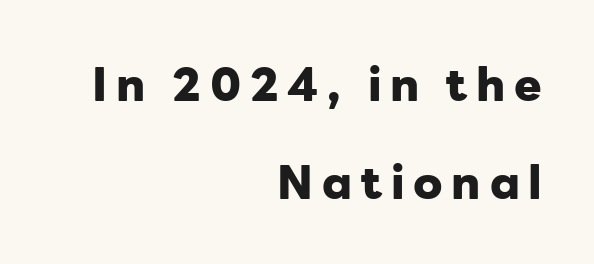
The image shows 46 px heavy sans-serif type, upright; set right-aligned, loose line spacing (2.12x), not underlined; low stroke contrast and a medium x-height.
